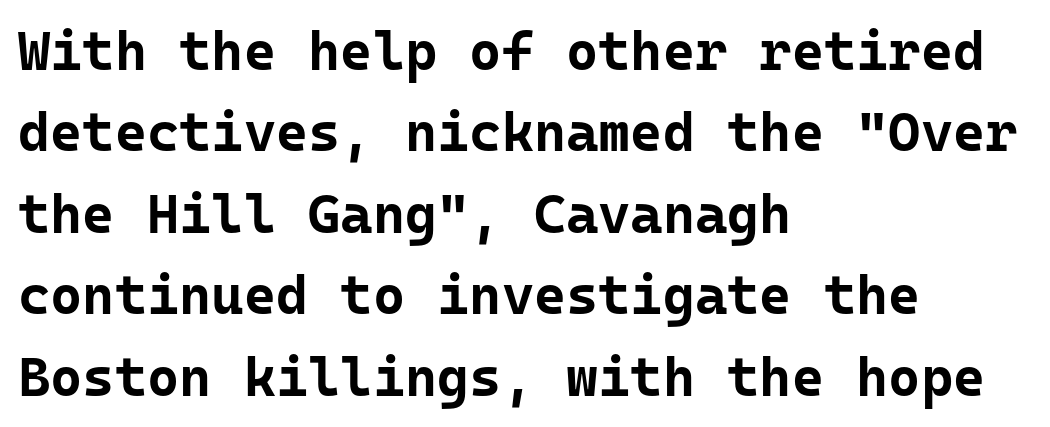
{"serif": "no", "italic": "no", "bold": "yes", "weight": "bold", "width": "normal", "stroke_contrast": "low", "x_height": "medium", "monospaced": "yes", "underline": "no", "align": "left", "line_spacing": "normal", "line_spacing_ratio": 1.48, "letter_spacing": "normal", "letter_spacing_em": 0.0, "glyph_px": 55}
